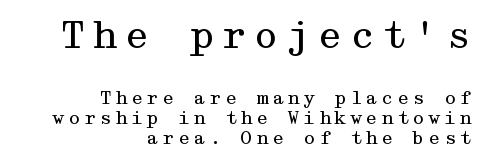
The passage is arranged like a letterhead date or caption credit — flush right. Whoever set this made the first block the dominant, larger element. A roman cut, with each character standing at attention. Unlike a clean sans, this face finishes its strokes with serifs. The face looks like a standard text weight, possibly lighter.
